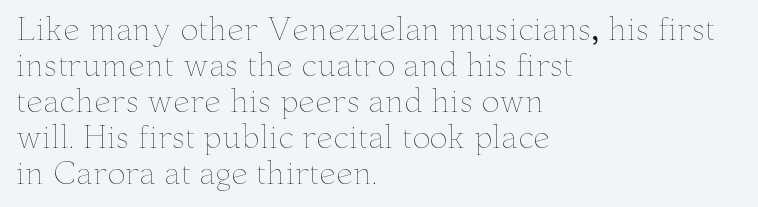
Between one letter and the next there's only the usual sliver of space. Each letter keeps its own natural width here, so spacing adapts to shape. Where is the straight margin? On the left. Vertical stems look standard width or narrower in stroke. Ordinary non-slanted type is in use. The strip under each line holds only bare page.
